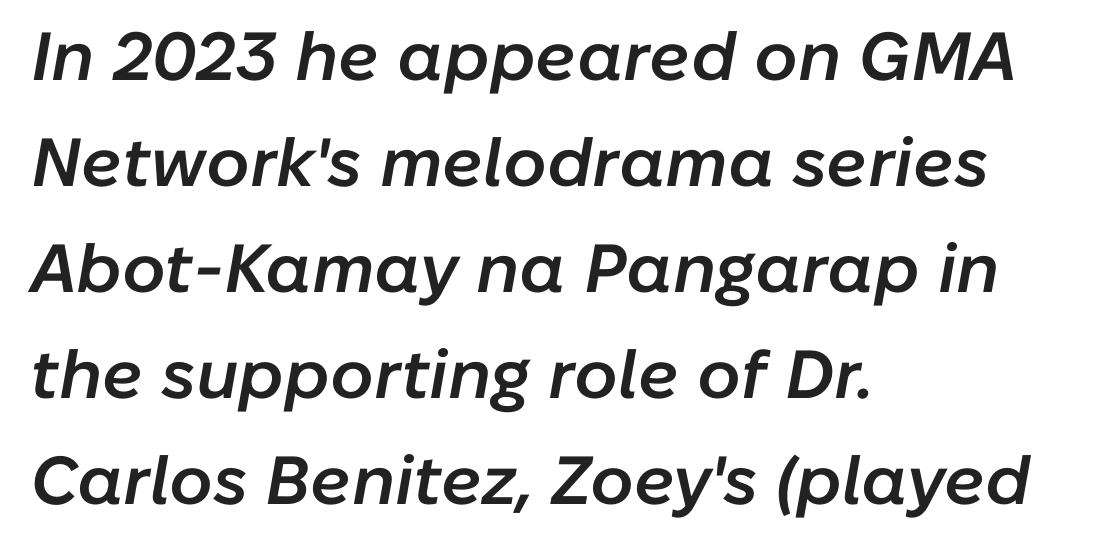
The image shows 68 px semibold type, italic (leaning right); set left-aligned, normal line spacing (1.56x), normal letter spacing, not underlined; low stroke contrast and a medium x-height.
